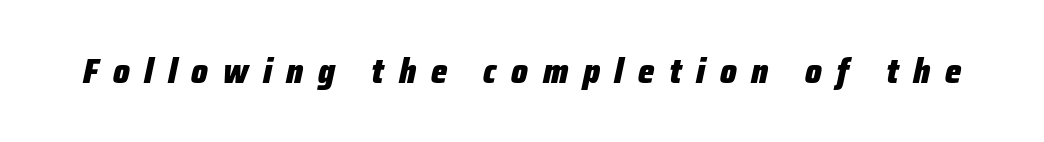
Thick stems and heavy bowls — unmistakably bold. These lines are rendered in a variable-pitch font. The tracking reads as deliberately expanded to a designer's eye. Lines of text with bare space underneath. Compared with ordinary roman type, these characters are visibly tilted.
